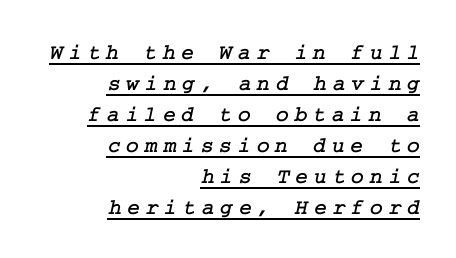
The image shows 22 px text type; set right-aligned, normal line spacing (1.41x), unusually wide letter spacing (+0.26 em), underlined.
